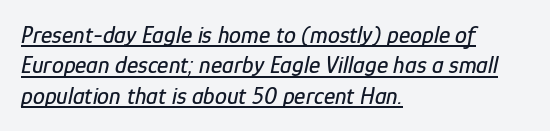
{"italic": "yes", "lean": "right", "slant_degrees": 12, "underline": "yes", "align": "left", "line_spacing": "normal", "line_spacing_ratio": 1.27, "letter_spacing": "normal", "letter_spacing_em": 0.0, "glyph_px": 24}
